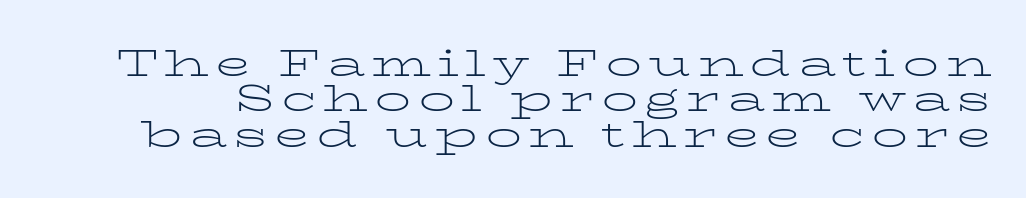
The image shows 36 px light, wide serif type, upright; set tight line spacing (0.98x), not underlined; low stroke contrast and a medium x-height.
